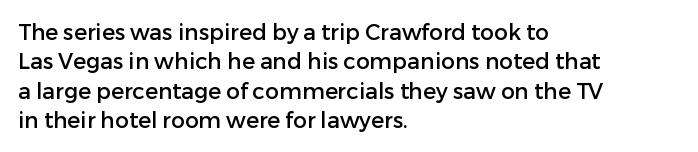
Q: Is the text italic (slanted)? A: No, it is upright.
Q: Is the text underlined? A: No.
Q: How is the paragraph aligned? A: Left-aligned.
Q: Is the spacing between letters normal or unusually wide? A: Normal.
Q: Is the spacing between lines tight, normal or loose? A: Normal.
